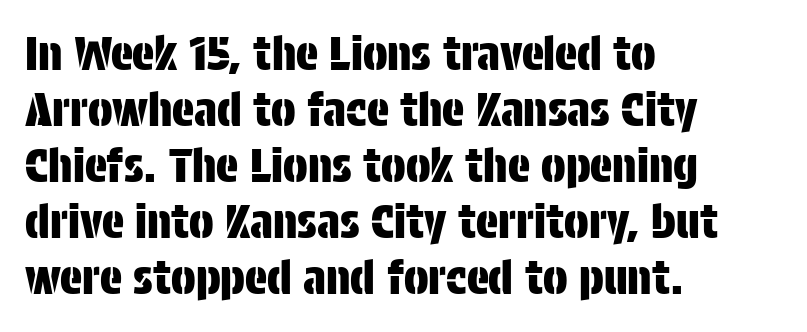
{"serif": "no", "italic": "no", "width": "condensed", "stroke_contrast": "low", "x_height": "large", "monospaced": "no", "underline": "no", "align": "left", "line_spacing_ratio": 1.22, "letter_spacing": "normal", "letter_spacing_em": 0.0, "glyph_px": 46}
